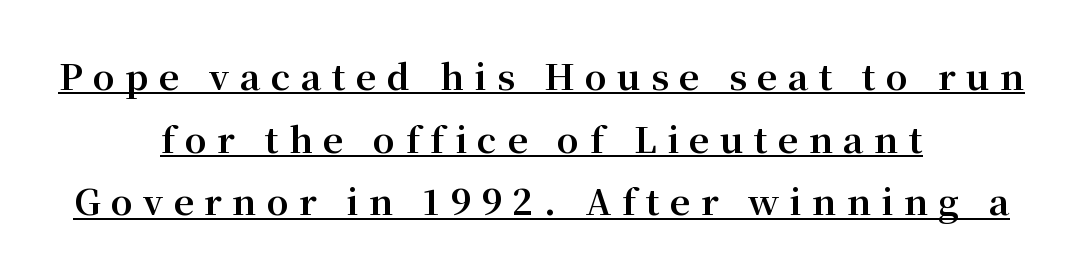
Q: Is the text bold? A: Yes.
Q: Is the text italic (slanted)? A: No, it is upright.
Q: Is the typeface a serif or a sans-serif typeface? A: Serif.
Q: Is the text underlined? A: Yes.
Q: How is the paragraph aligned? A: Centered.
Q: Is the spacing between letters normal or unusually wide? A: Unusually wide.
Q: Width (condensed, normal, or wide)? A: Normal.
Q: Stroke contrast? A: Medium.
Q: x-height? A: Medium.
Q: Monospaced? A: No.
